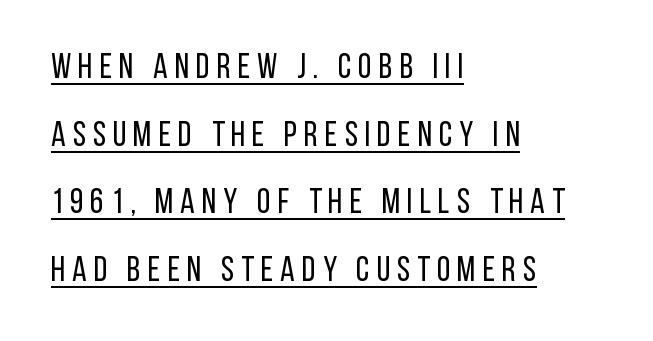
{"serif": "no", "italic": "no", "bold": "no", "weight": "regular", "width": "condensed", "stroke_contrast": "low", "x_height": "large", "monospaced": "no", "underline": "yes", "align": "left", "line_spacing": "loose", "line_spacing_ratio": 1.93, "letter_spacing": "wide", "letter_spacing_em": 0.2, "glyph_px": 35}
